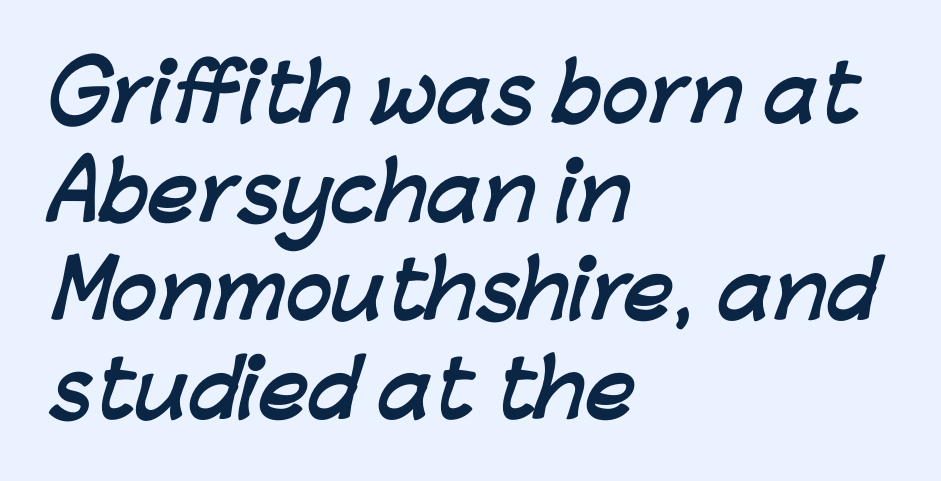
Spacing between characters is what you'd get straight out of the box. Casual observation: everything's shoved over to the left. Spacing verdict: proportional, widths tailored to each character. Normally led — the rows are evenly, conventionally spaced.
